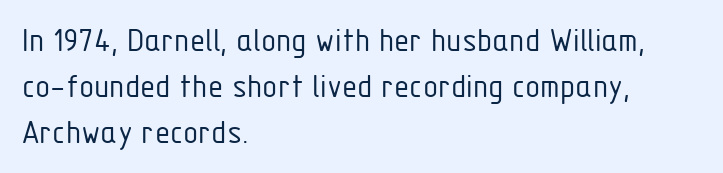
{"serif": "no", "italic": "no", "bold": "no", "weight": "light", "width": "condensed", "stroke_contrast": "low", "x_height": "medium", "monospaced": "no", "underline": "no", "align": "left", "line_spacing": "normal", "line_spacing_ratio": 1.32, "letter_spacing": "normal", "letter_spacing_em": 0.0, "glyph_px": 35}
